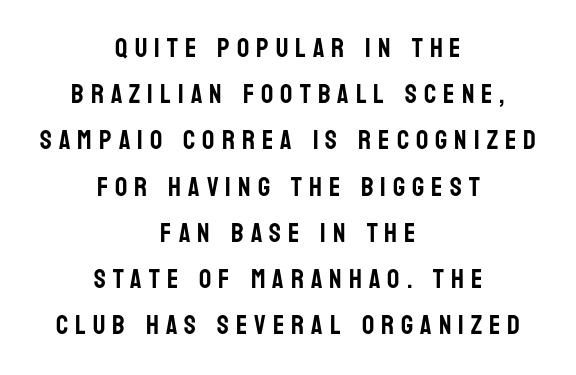
The typography opts for an upright posture over an oblique one. Each line is balanced around a shared central axis. The passage shown is not underscored anywhere. The gaps between neighbouring characters are conspicuously large.
